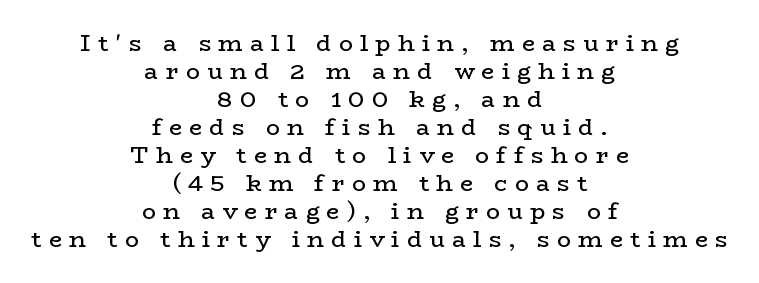
{"italic": "no", "bold": "no", "underline": "no", "align": "center", "line_spacing_ratio": 1.22, "letter_spacing": "wide", "letter_spacing_em": 0.32, "glyph_px": 23}
